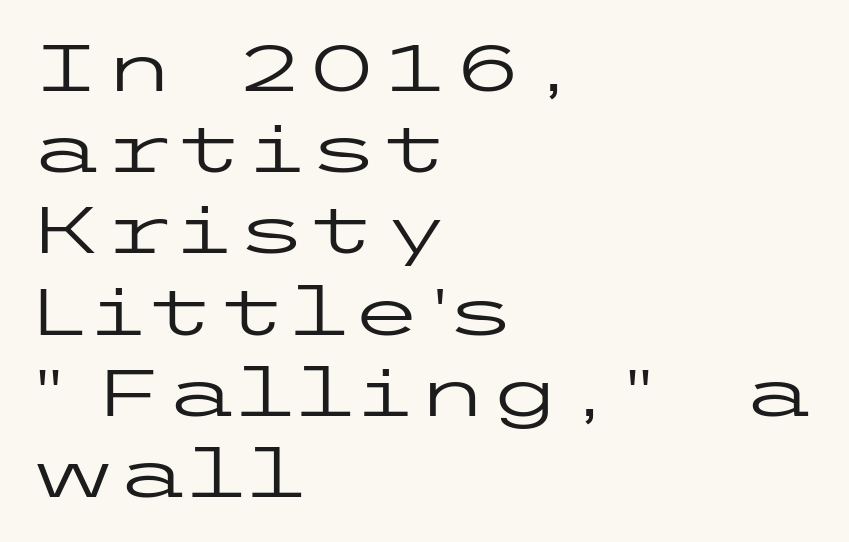
{"serif": "no", "italic": "no", "bold": "no", "weight": "regular", "width": "wide", "stroke_contrast": "low", "x_height": "medium", "underline": "no", "align": "left", "line_spacing_ratio": 1.23, "letter_spacing": "normal", "letter_spacing_em": 0.0, "glyph_px": 66}
